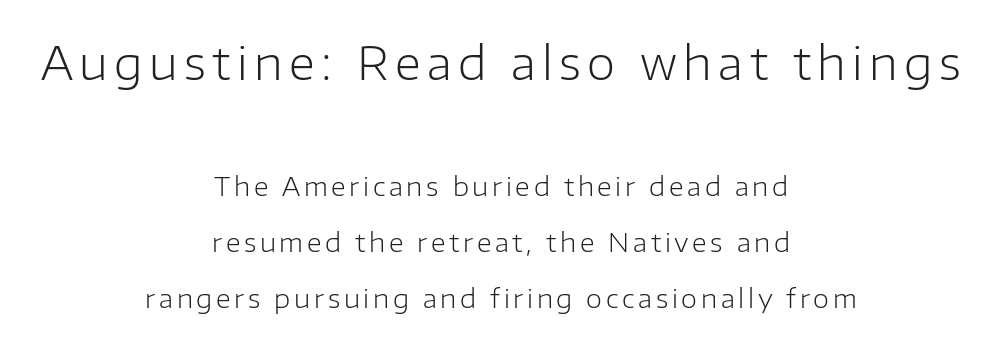
Q: Is the text bold? A: No.
Q: Is the text italic (slanted)? A: No, it is upright.
Q: Is the typeface a serif or a sans-serif typeface? A: Sans-serif.
Q: Is the text underlined? A: No.
Q: How is the paragraph aligned? A: Centered.
Q: Is the spacing between lines tight, normal or loose? A: Loose.
Q: Which block of text is set in a larger size, the first (top) or the second (bottom)? A: The first (top) one.
Q: Width (condensed, normal, or wide)? A: Normal.
Q: Stroke contrast? A: Low.
Q: x-height? A: Medium.
Q: Monospaced? A: No.
